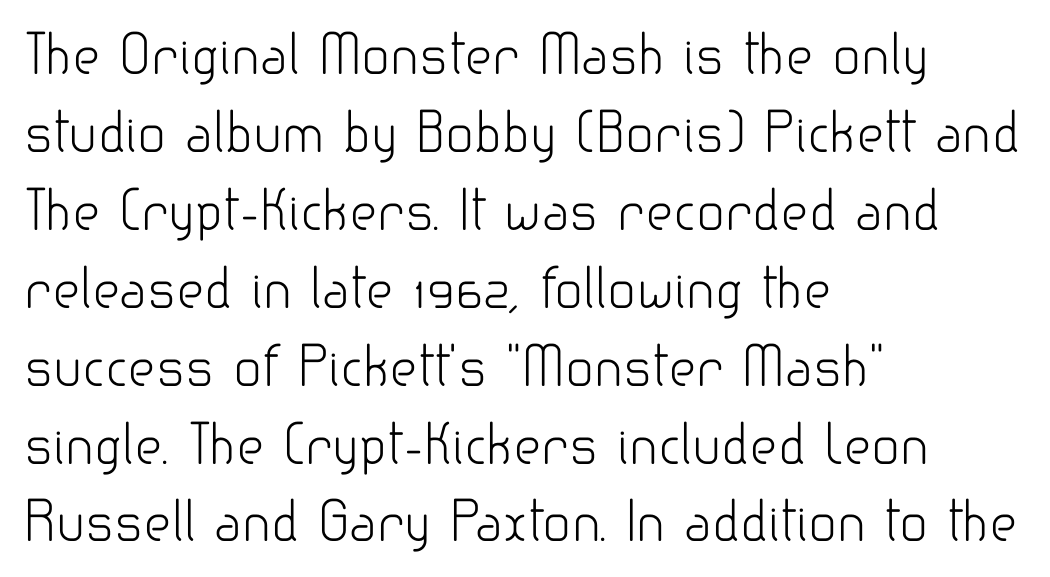
Q: Is the text bold? A: No.
Q: Is the text italic (slanted)? A: No, it is upright.
Q: Is the typeface a serif or a sans-serif typeface? A: Sans-serif.
Q: Is the text underlined? A: No.
Q: How is the paragraph aligned? A: Left-aligned.
Q: Is the spacing between letters normal or unusually wide? A: Normal.
Q: Is the spacing between lines tight, normal or loose? A: Normal.
Q: Width (condensed, normal, or wide)? A: Normal.
Q: Stroke contrast? A: Low.
Q: x-height? A: Small.
Q: Monospaced? A: No.
